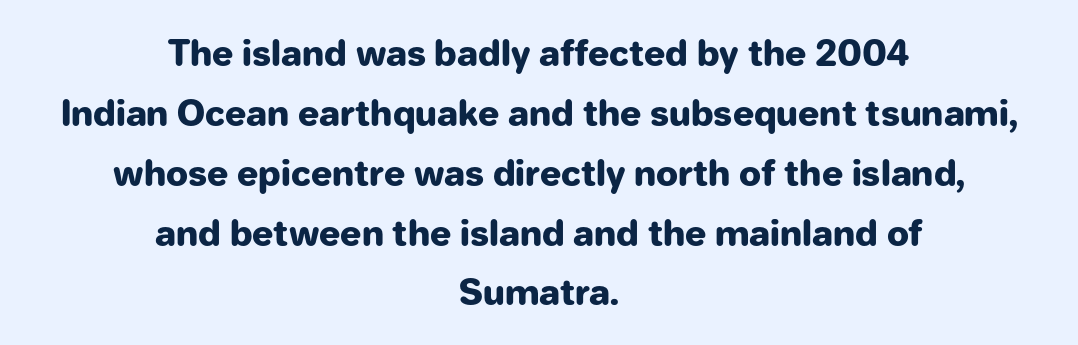
{"serif": "no", "italic": "no", "bold": "yes", "weight": "heavy", "width": "normal", "stroke_contrast": "low", "x_height": "medium", "monospaced": "no", "underline": "no", "align": "center", "line_spacing_ratio": 1.71, "letter_spacing": "normal", "letter_spacing_em": 0.0, "glyph_px": 35}
